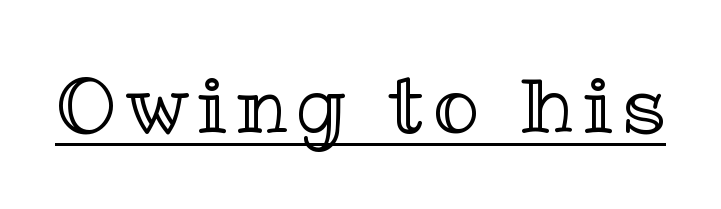
This sample carries an underscore along the baseline area. The letters stand upright; this is a roman face. Do the characters align in a grid? No, the font is proportional.
